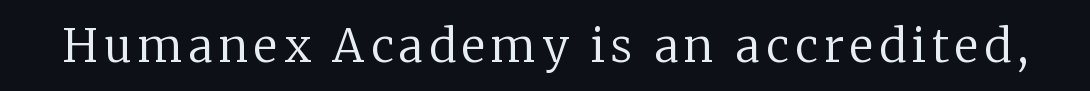
Q: Is the text bold? A: No.
Q: Is the text italic (slanted)? A: No, it is upright.
Q: Is the typeface a serif or a sans-serif typeface? A: Serif.
Q: Is the text underlined? A: No.
Q: Width (condensed, normal, or wide)? A: Normal.
Q: Stroke contrast? A: Low.
Q: x-height? A: Medium.
Q: Monospaced? A: No.
